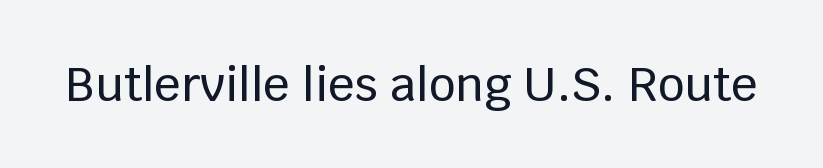
Q: Is the text italic (slanted)? A: No, it is upright.
Q: Is the typeface a serif or a sans-serif typeface? A: Sans-serif.
Q: Is the text underlined? A: No.
Q: Is the spacing between letters normal or unusually wide? A: Normal.
Q: Width (condensed, normal, or wide)? A: Normal.
Q: Stroke contrast? A: Low.
Q: x-height? A: Large.
Q: Monospaced? A: No.
